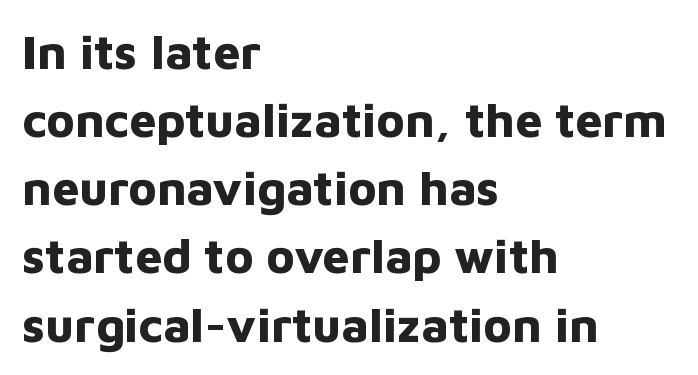
Proportional: the letters do not fall into vertical columns. No extra tracking has been applied to these lines. I'd call this a sans setting — the letters go barefoot. These lines stack with their left ends in a neat column. The vertical gap from one line to the next is medium.
